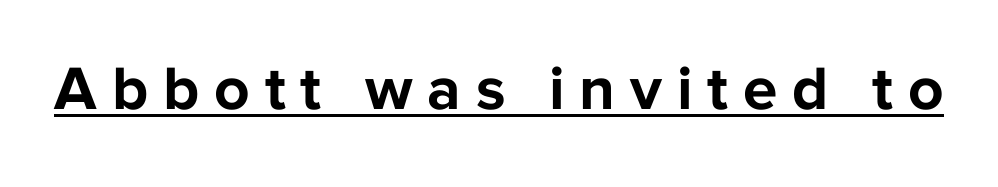
Q: Is the text bold? A: Yes.
Q: Is the text italic (slanted)? A: No, it is upright.
Q: Is the typeface a serif or a sans-serif typeface? A: Sans-serif.
Q: Is the text underlined? A: Yes.
Q: Is the spacing between letters normal or unusually wide? A: Unusually wide.
Q: Width (condensed, normal, or wide)? A: Normal.
Q: Stroke contrast? A: Low.
Q: x-height? A: Medium.
Q: Monospaced? A: No.
